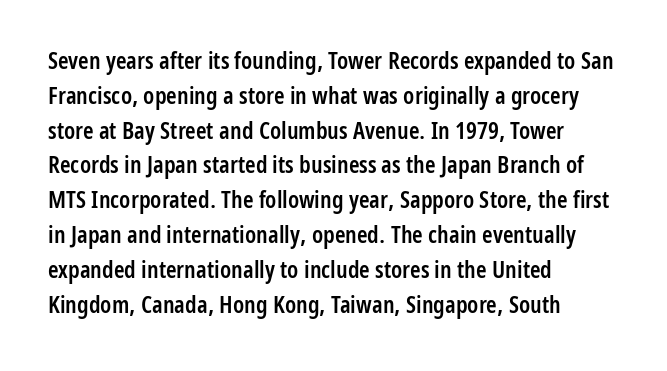
The image shows 24 px text type, upright; set left-aligned, normal line spacing (1.45x), normal letter spacing, not underlined.
